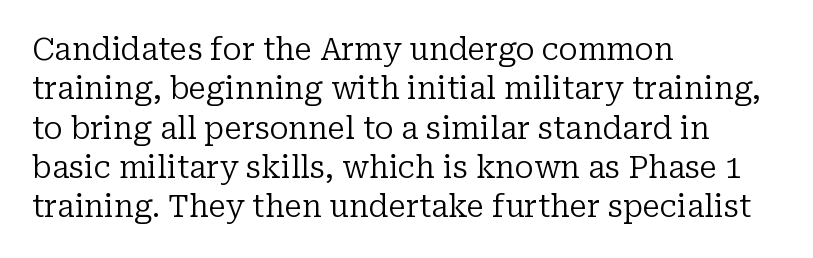
{"serif": "yes", "italic": "no", "bold": "no", "weight": "regular", "width": "normal", "stroke_contrast": "low", "x_height": "medium", "monospaced": "no", "underline": "no", "align": "left", "line_spacing": "normal", "line_spacing_ratio": 1.31, "letter_spacing": "normal", "letter_spacing_em": 0.0, "glyph_px": 30}
